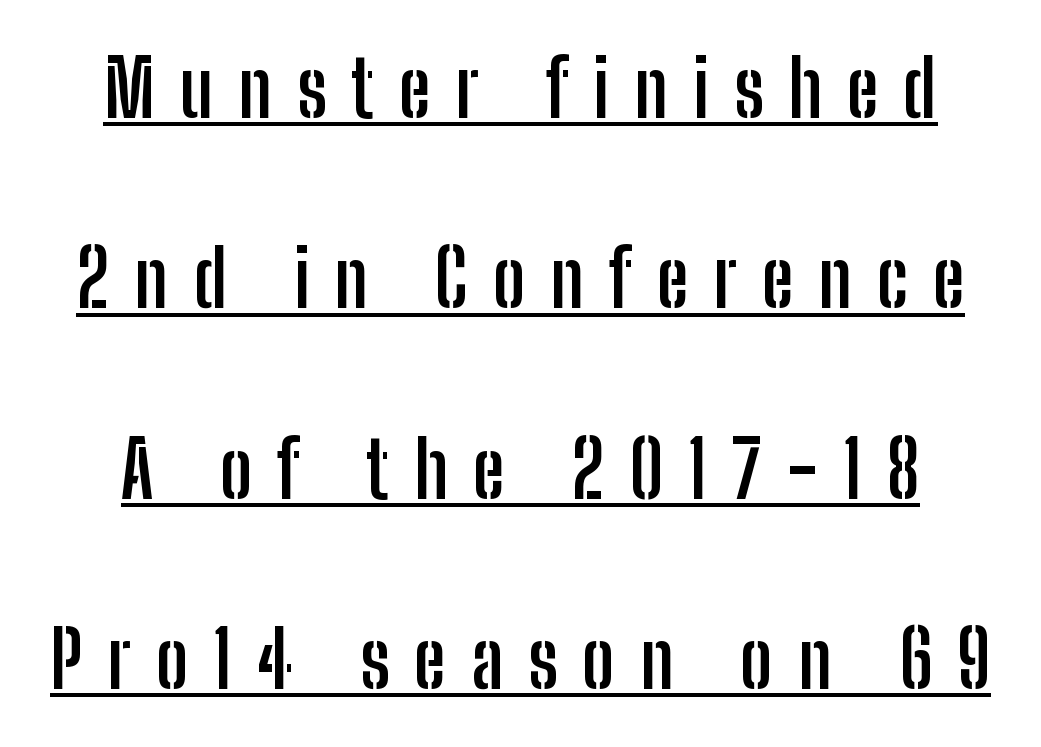
The image shows 78 px semibold, condensed sans-serif type, upright; set loose line spacing (2.44x), unusually wide letter spacing (+0.32 em), underlined; low stroke contrast and a medium x-height.
